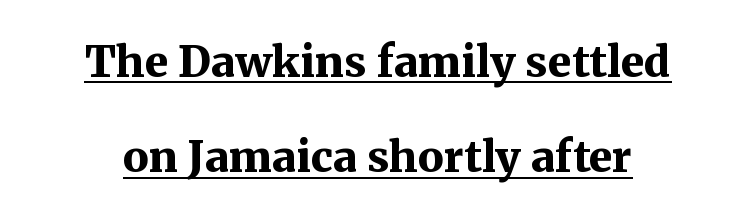
The image shows 43 px bold serif type, upright; set loose line spacing (2.22x), normal letter spacing, underlined; medium stroke contrast and a medium x-height.
